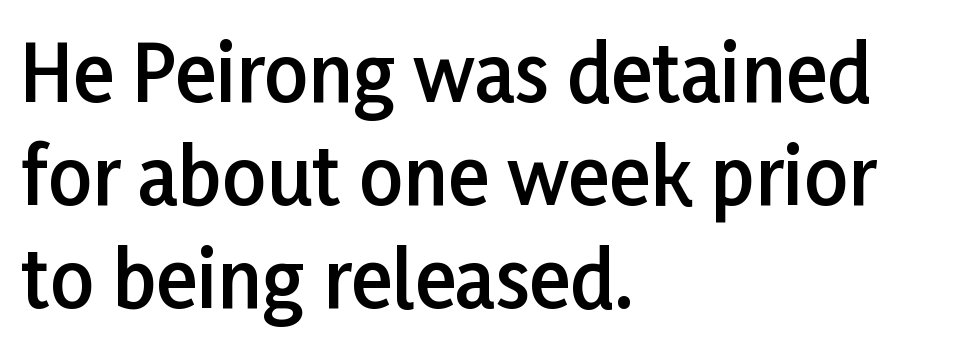
{"serif": "no", "italic": "no", "bold": "semi", "weight": "semibold", "width": "normal", "stroke_contrast": "low", "x_height": "medium", "monospaced": "no", "underline": "no", "align": "left", "line_spacing": "normal", "line_spacing_ratio": 1.34, "letter_spacing": "normal", "letter_spacing_em": 0.0, "glyph_px": 77}
